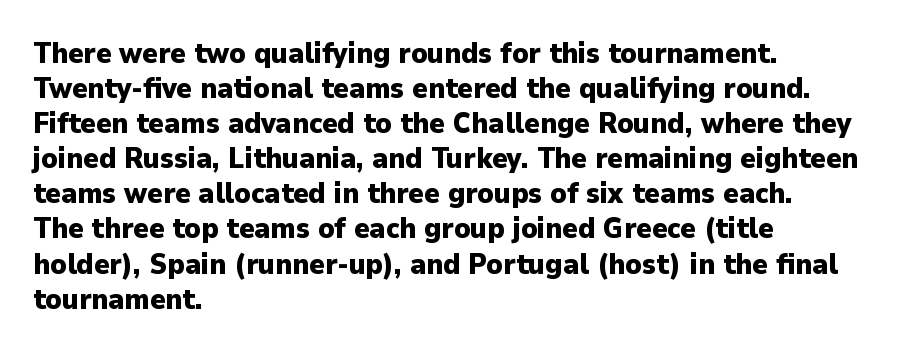
The image shows 29 px heavy sans-serif type, upright; set left-aligned, line spacing 1.21x, normal letter spacing, not underlined; low stroke contrast and a medium x-height.
